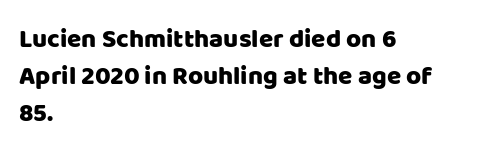
Q: Is the text italic (slanted)? A: No, it is upright.
Q: Is the text underlined? A: No.
Q: How is the paragraph aligned? A: Left-aligned.
Q: Is the spacing between letters normal or unusually wide? A: Normal.
Q: Is the spacing between lines tight, normal or loose? A: Normal.
